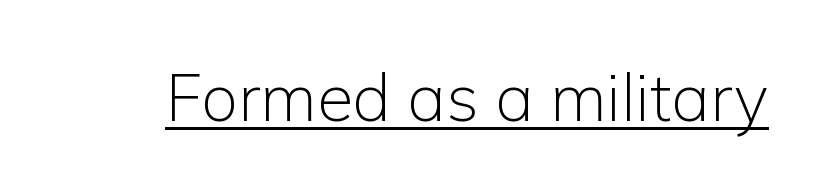
Q: Is the text bold? A: No.
Q: Is the text italic (slanted)? A: No, it is upright.
Q: Is the typeface a serif or a sans-serif typeface? A: Sans-serif.
Q: Is the text underlined? A: Yes.
Q: Is the spacing between letters normal or unusually wide? A: Normal.
Q: Width (condensed, normal, or wide)? A: Normal.
Q: Stroke contrast? A: Low.
Q: x-height? A: Medium.
Q: Monospaced? A: No.
